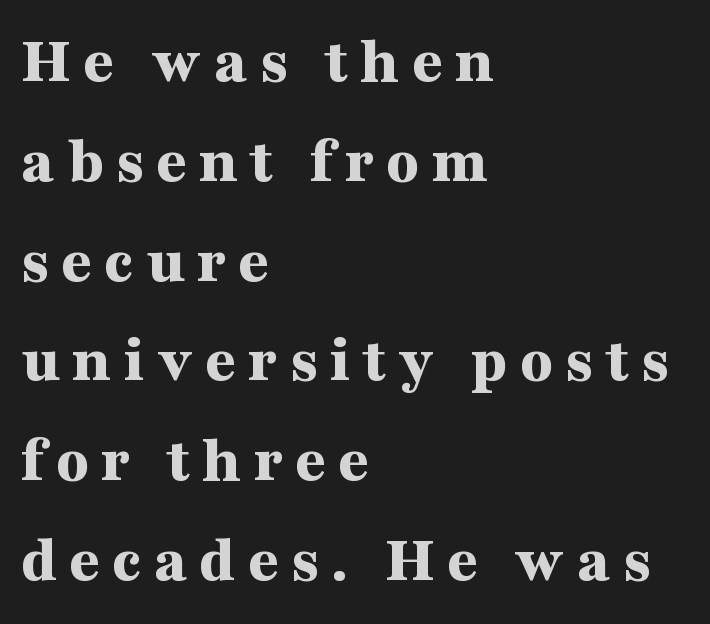
{"serif": "yes", "italic": "no", "bold": "yes", "weight": "bold", "width": "wide", "stroke_contrast": "medium", "x_height": "medium", "monospaced": "no", "underline": "no", "align": "left", "line_spacing": "normal", "line_spacing_ratio": 1.49, "glyph_px": 67}
